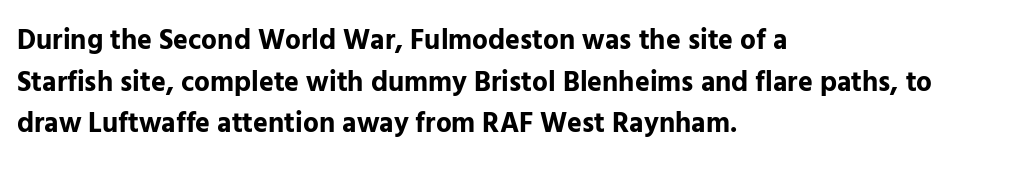
This rendering uses left alignment, leaving the right contour irregular. This is sans-serif lettering, the kind often seen on screens and signage. Do the letters lean? They stand straight. Glyph-to-glyph distance matches everyday printed text. Students, observe: this is what conventionally led text looks like.
